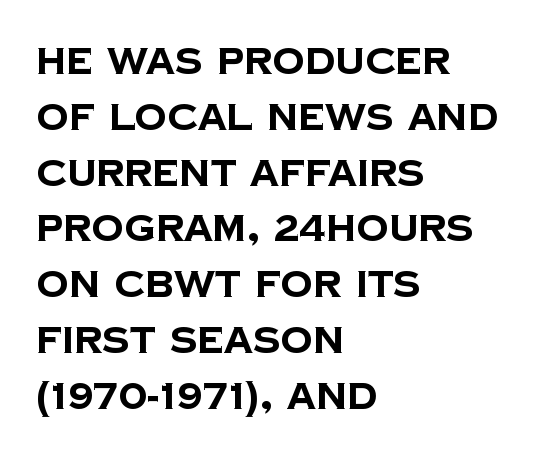
You could not count columns in this text — the font is proportionally spaced. Stroke terminals: plain, sans-serif. The type is set solid horizontally, with unmodified tracking. Quick note: interline space is typical. This rendering uses left alignment, leaving the right contour irregular.
